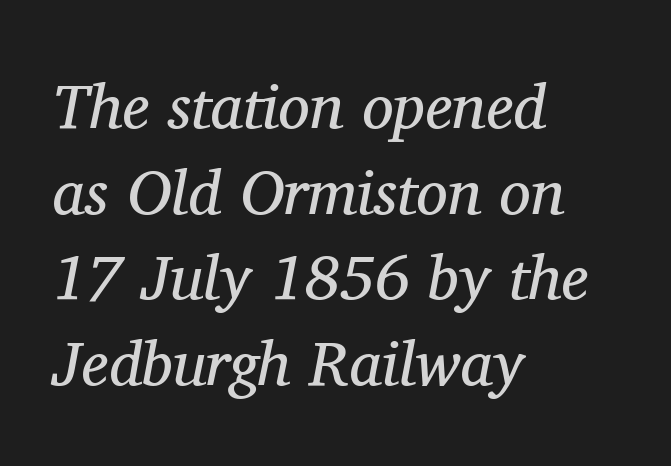
{"serif": "yes", "italic": "yes", "lean": "right", "slant_degrees": 11, "bold": "no", "weight": "regular", "width": "normal", "stroke_contrast": "medium", "x_height": "medium", "monospaced": "no", "underline": "no", "align": "left", "line_spacing": "normal", "line_spacing_ratio": 1.36, "letter_spacing": "normal", "letter_spacing_em": 0.0, "glyph_px": 63}
